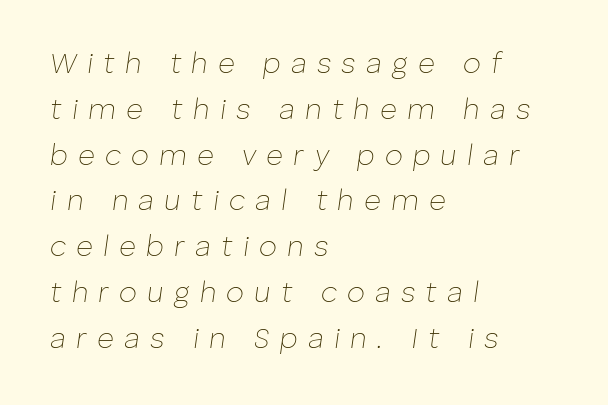
{"italic": "yes", "lean": "right", "slant_degrees": 8, "bold": "no", "weight": "thin", "width": "normal", "stroke_contrast": "low", "x_height": "medium", "monospaced": "no", "underline": "no", "align": "left", "line_spacing": "normal", "line_spacing_ratio": 1.58, "letter_spacing": "wide", "letter_spacing_em": 0.35, "glyph_px": 29}
